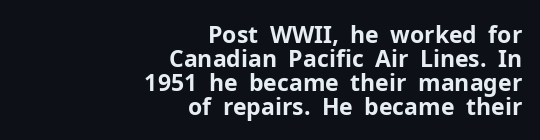
The image shows 23 px bold type, upright; set right-aligned, tight line spacing (1.04x), normal letter spacing, not underlined.
